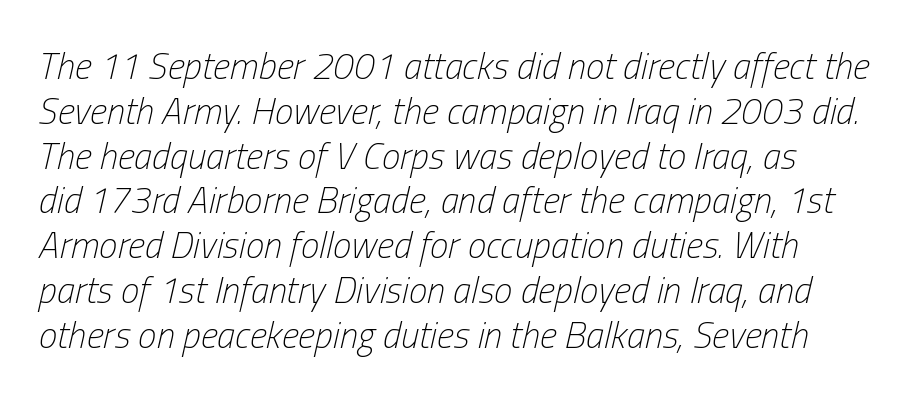
Each row of text sits above clean, open space. Students, note that the glyphs here touch the page at normal intervals. The face used here is proportionally spaced, like ordinary book or web type. Compared with ordinary roman type, these characters are visibly tilted.
